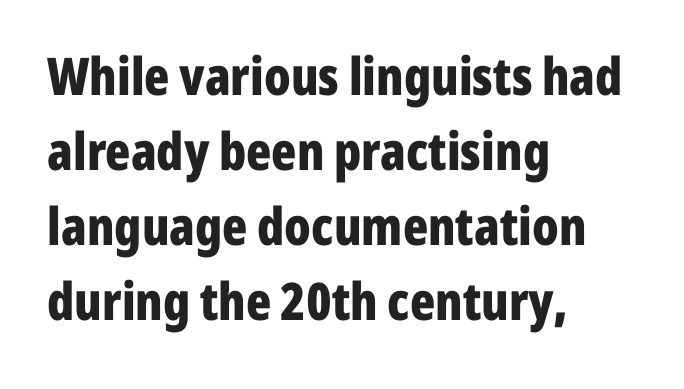
Q: Is the text bold? A: Yes.
Q: Is the text italic (slanted)? A: No, it is upright.
Q: Is the typeface a serif or a sans-serif typeface? A: Sans-serif.
Q: Is the text underlined? A: No.
Q: How is the paragraph aligned? A: Left-aligned.
Q: Is the spacing between letters normal or unusually wide? A: Normal.
Q: Is the spacing between lines tight, normal or loose? A: Normal.
Q: Width (condensed, normal, or wide)? A: Condensed.
Q: Stroke contrast? A: Low.
Q: x-height? A: Medium.
Q: Monospaced? A: No.
